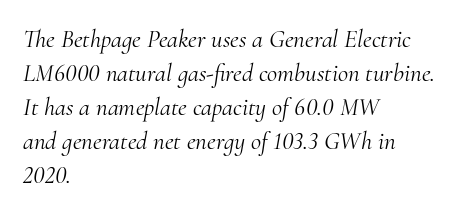
Q: Is the text bold? A: No.
Q: Is the text italic (slanted)? A: Yes, it leans right by about 10 degrees.
Q: Is the text underlined? A: No.
Q: How is the paragraph aligned? A: Left-aligned.
Q: Is the spacing between letters normal or unusually wide? A: Normal.
Q: Is the spacing between lines tight, normal or loose? A: Normal.
